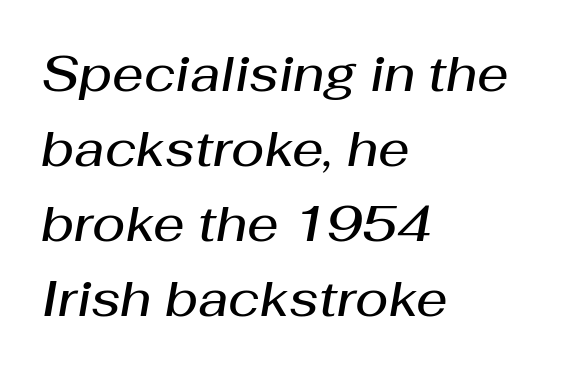
Q: Is the text bold? A: Semi-bold.
Q: Is the text italic (slanted)? A: Yes, it leans right by about 10 degrees.
Q: Is the text underlined? A: No.
Q: How is the paragraph aligned? A: Left-aligned.
Q: Is the spacing between letters normal or unusually wide? A: Normal.
Q: Is the spacing between lines tight, normal or loose? A: Normal.
Q: Width (condensed, normal, or wide)? A: Normal.
Q: Stroke contrast? A: Medium.
Q: x-height? A: Medium.
Q: Monospaced? A: No.
